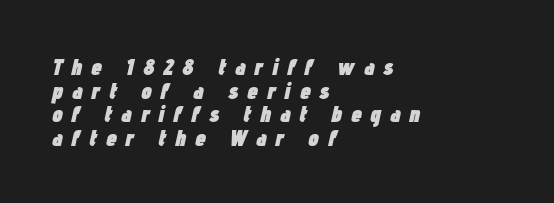
The image shows 24 px bold type, italic (leaning right); set left-aligned, tight line spacing (0.98x), unusually wide letter spacing (+0.36 em), not underlined.
